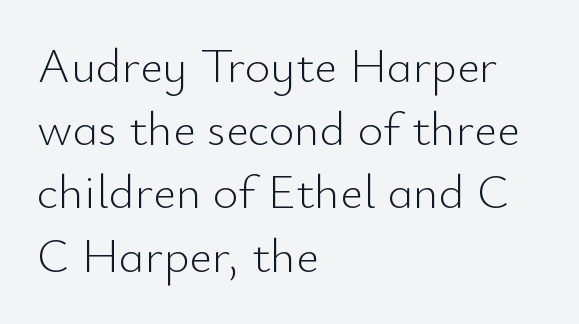
Q: Is the text bold? A: No.
Q: Is the text italic (slanted)? A: No, it is upright.
Q: Is the typeface a serif or a sans-serif typeface? A: Sans-serif.
Q: Is the text underlined? A: No.
Q: How is the paragraph aligned? A: Left-aligned.
Q: Is the spacing between letters normal or unusually wide? A: Normal.
Q: Is the spacing between lines tight, normal or loose? A: Normal.
Q: Width (condensed, normal, or wide)? A: Normal.
Q: Stroke contrast? A: Low.
Q: x-height? A: Small.
Q: Monospaced? A: No.
